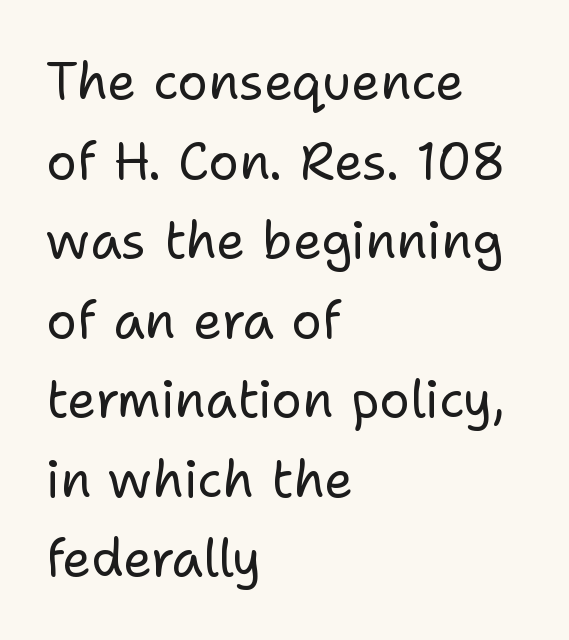
The image shows 51 px regular-weight sans-serif type, upright; set left-aligned, normal line spacing (1.56x), normal letter spacing, not underlined; low stroke contrast and a medium x-height.
